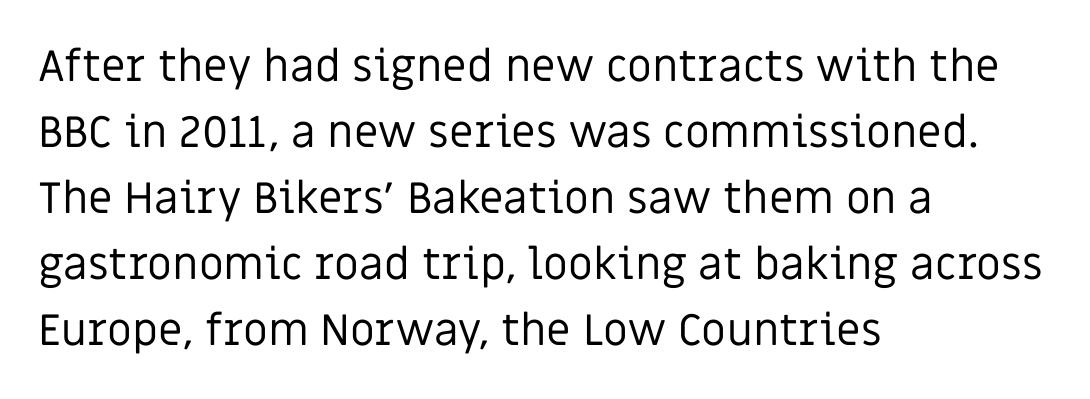
The image shows 44 px regular-weight sans-serif type, upright; set left-aligned, normal line spacing (1.5x), normal letter spacing, not underlined; low stroke contrast and a large x-height.
